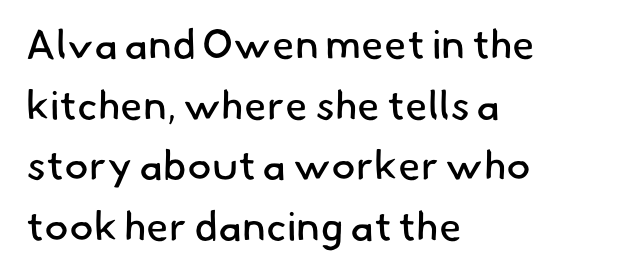
Nothing heavy about these letters — not bold at all. Grotesque or geometric, the face here clearly has no serifs. The rows are spaced the way most documents space them. The passage shown is typed in a proportional face where columns would drift. No extra tracking has been applied to these lines. The specimen omits any rule beneath the text block's lines.
